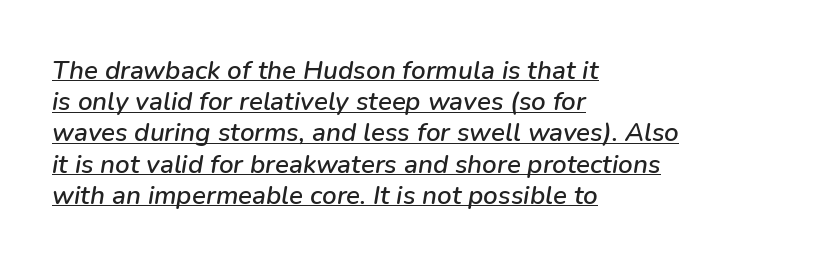
The letters are slanted; this is an italic face. Standard letterfit; no display-style spreading of the glyphs. Underlining? Definitely there. Does the copy run flush right? No — it runs flush left.
